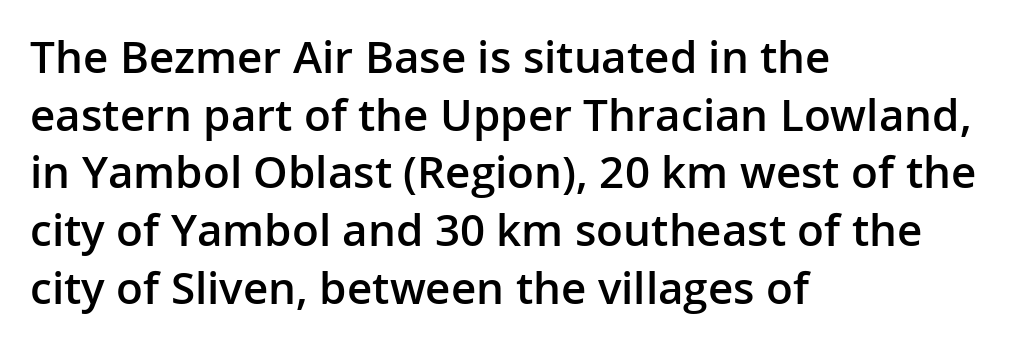
Note the varied advance widths — an 'i' is clearly narrower than an 'm'. The passage shown has conventional tracking throughout. To sum up the face: it is a sans, with no serifs. Stems and bowls a touch heavier than normal — semibold. Horizontal bands of white between lines are of average thickness. Horizontal alignment here is leftward, the default for most running prose.
